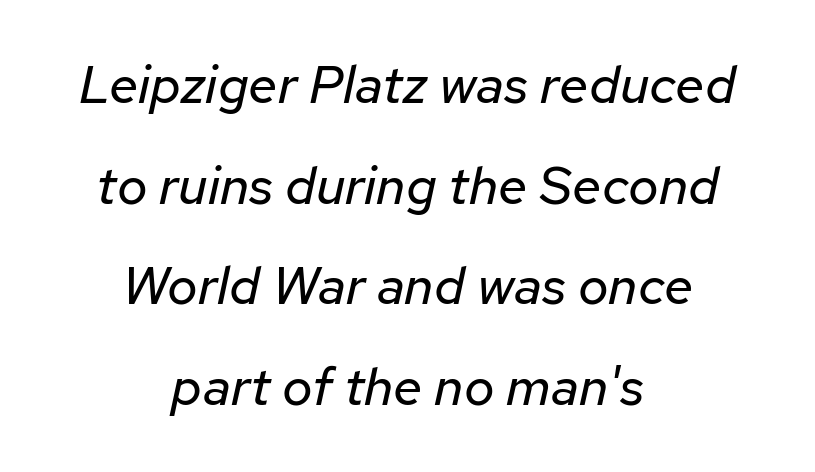
{"italic": "yes", "lean": "right", "slant_degrees": 12, "bold": "no", "weight": "regular", "width": "normal", "stroke_contrast": "low", "x_height": "medium", "monospaced": "no", "underline": "no", "align": "center", "line_spacing": "loose", "line_spacing_ratio": 1.9, "letter_spacing": "normal", "letter_spacing_em": 0.0, "glyph_px": 53}
